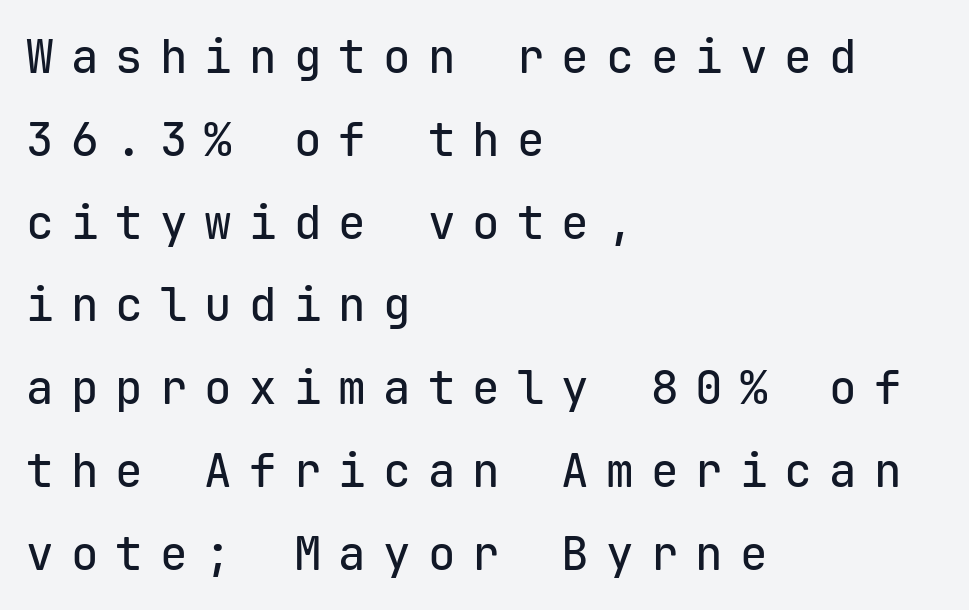
{"serif": "no", "italic": "no", "width": "normal", "stroke_contrast": "low", "x_height": "medium", "monospaced": "yes", "underline": "no", "align": "left", "line_spacing_ratio": 1.8, "letter_spacing": "wide", "letter_spacing_em": 0.37, "glyph_px": 46}
